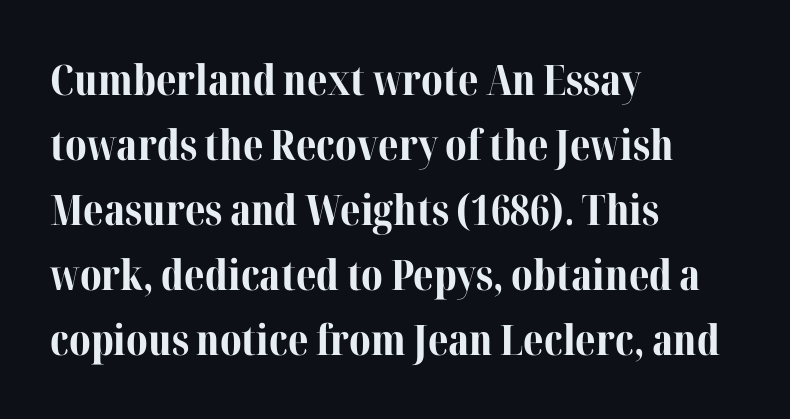
The image shows 42 px bold serif type, upright; set left-aligned, normal line spacing (1.55x), normal letter spacing, not underlined; medium stroke contrast and a medium x-height.
